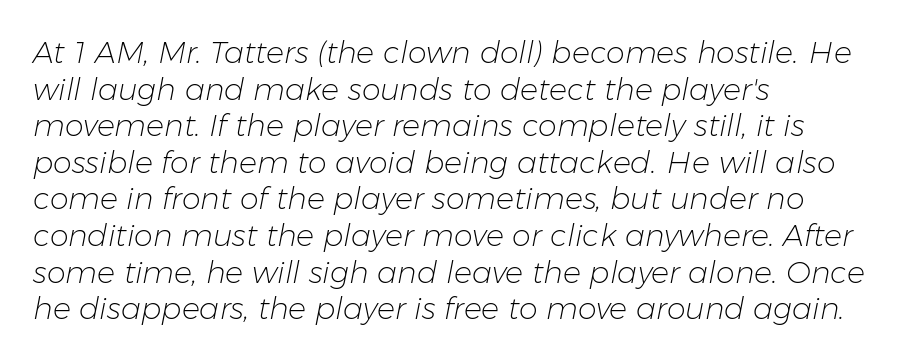
The glyphs look as if they've been sheared to an angle. A quiet, ordinary-to-light weight characterises the typeface. Underline: absent. The face used here is proportionally spaced, like ordinary book or web type.
